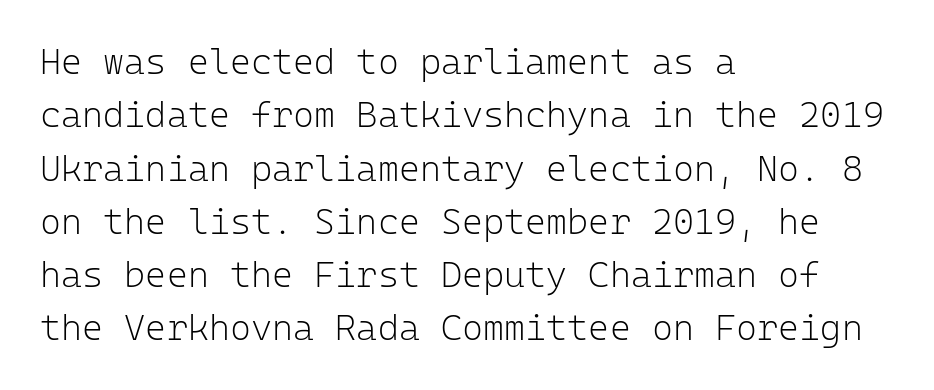
{"serif": "no", "italic": "no", "bold": "no", "weight": "light", "width": "normal", "stroke_contrast": "low", "x_height": "medium", "monospaced": "yes", "underline": "no", "align": "left", "line_spacing": "normal", "line_spacing_ratio": 1.48, "letter_spacing": "normal", "letter_spacing_em": 0.0, "glyph_px": 36}
